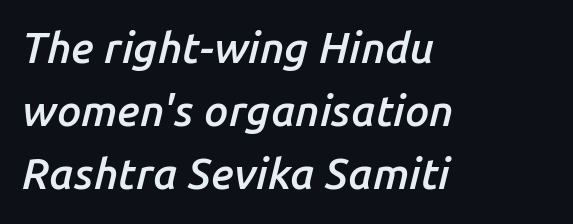
Q: Is the text bold? A: Semi-bold.
Q: Is the text italic (slanted)? A: Yes, it leans right by about 14 degrees.
Q: Is the text underlined? A: No.
Q: How is the paragraph aligned? A: Left-aligned.
Q: Is the spacing between letters normal or unusually wide? A: Normal.
Q: Is the spacing between lines tight, normal or loose? A: Normal.
Q: Width (condensed, normal, or wide)? A: Normal.
Q: Stroke contrast? A: Low.
Q: x-height? A: Medium.
Q: Monospaced? A: No.
